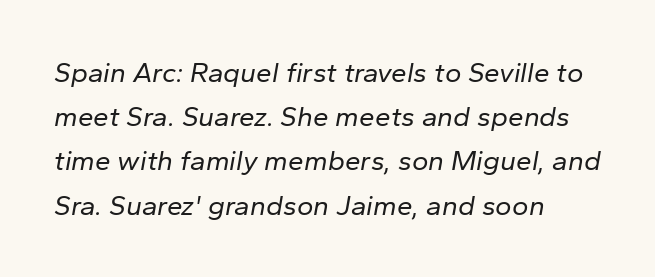
Q: Is the text bold? A: No.
Q: Is the text italic (slanted)? A: Yes, it leans right by about 10 degrees.
Q: Is the text underlined? A: No.
Q: How is the paragraph aligned? A: Left-aligned.
Q: Is the spacing between letters normal or unusually wide? A: Normal.
Q: Is the spacing between lines tight, normal or loose? A: Normal.
Q: Width (condensed, normal, or wide)? A: Normal.
Q: Stroke contrast? A: Low.
Q: x-height? A: Medium.
Q: Monospaced? A: No.
